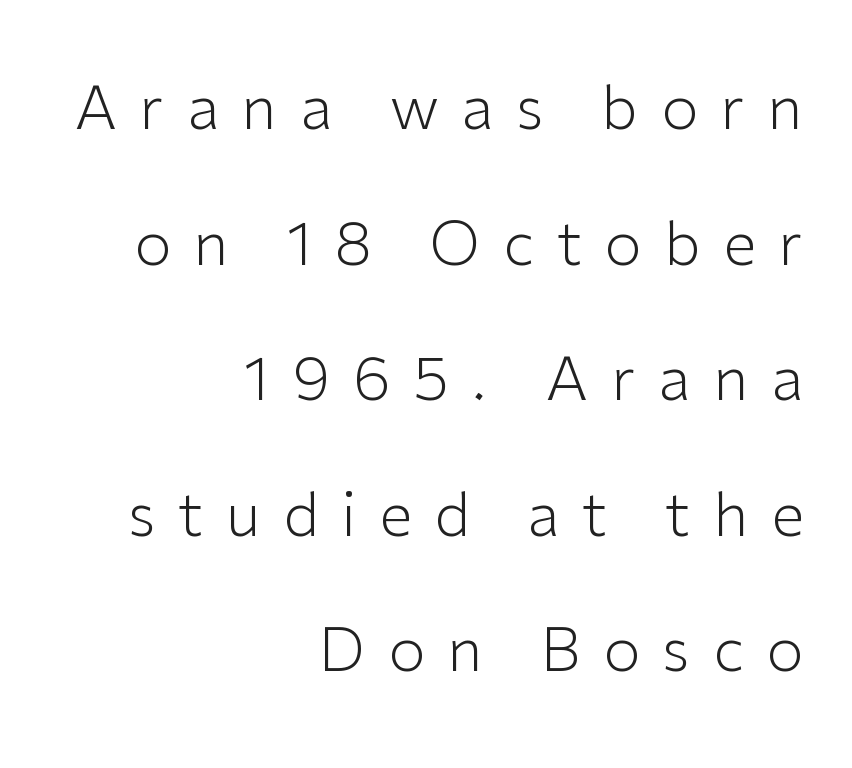
{"serif": "no", "italic": "no", "bold": "no", "weight": "light", "width": "normal", "stroke_contrast": "low", "x_height": "medium", "monospaced": "no", "underline": "no", "align": "right", "line_spacing": "loose", "line_spacing_ratio": 2.26, "letter_spacing": "wide", "letter_spacing_em": 0.38, "glyph_px": 60}
